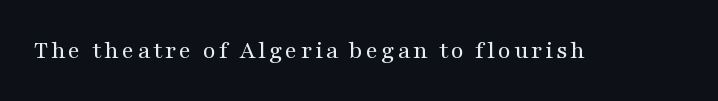
On a weight scale, this lands at 450 or below. The gap between lines stays unmarked. Notice how the stems are strictly vertical — no italics here.
